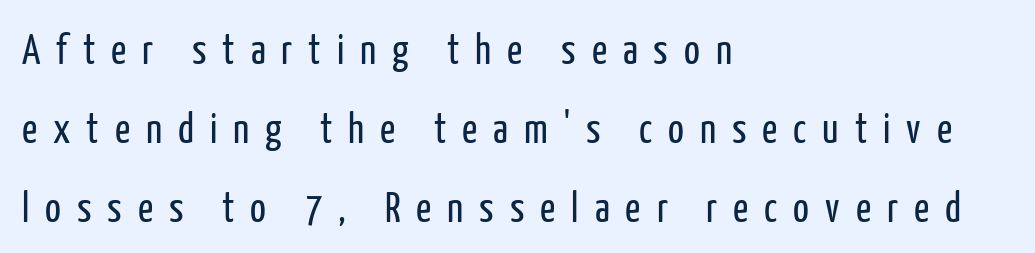
{"serif": "no", "italic": "no", "bold": "no", "weight": "regular", "width": "condensed", "stroke_contrast": "low", "x_height": "medium", "monospaced": "no", "underline": "no", "align": "left", "line_spacing_ratio": 1.88, "letter_spacing": "wide", "letter_spacing_em": 0.38, "glyph_px": 42}
